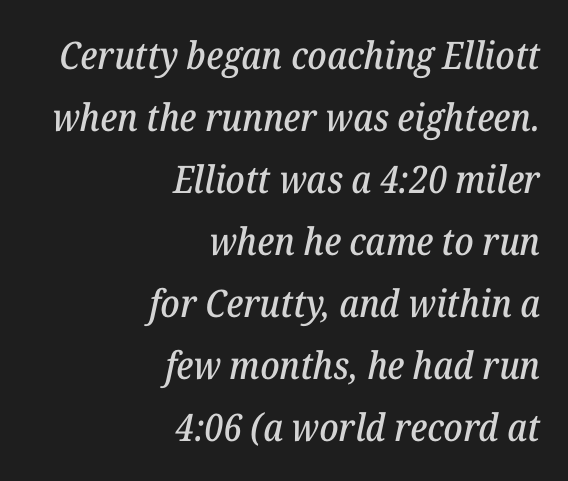
{"serif": "yes", "italic": "yes", "lean": "right", "slant_degrees": 12, "width": "normal", "stroke_contrast": "low", "x_height": "medium", "monospaced": "no", "underline": "no", "align": "right", "line_spacing": "normal", "line_spacing_ratio": 1.63, "letter_spacing": "normal", "letter_spacing_em": 0.0, "glyph_px": 38}
